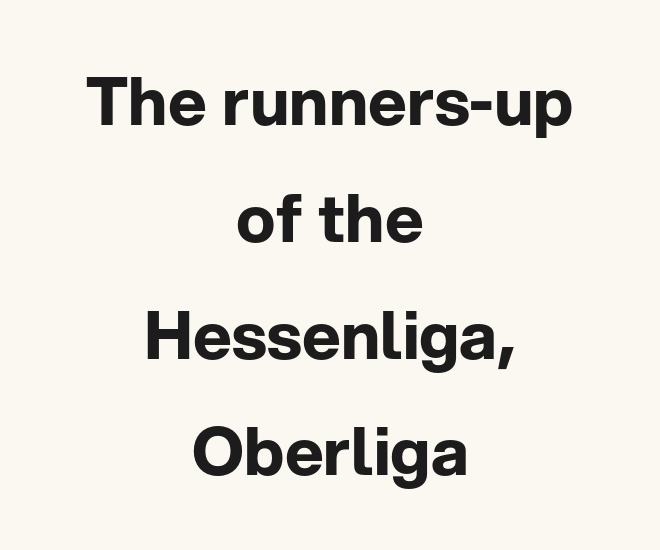
The image shows 66 px bold sans-serif type, upright; set centered, line spacing 1.77x, normal letter spacing, not underlined; low stroke contrast and a medium x-height.
